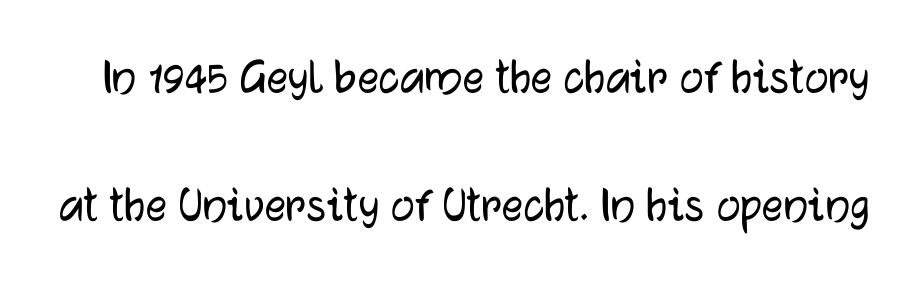
Honestly, there is no underline to notice here at all. The glyphs in this specimen are sans serif. Here the glyphs are tracked normally, forming tight word shapes. In terms of posture, this sample is upright. Line spacing here is loose. You could not count columns in this text — the font is proportionally spaced.
